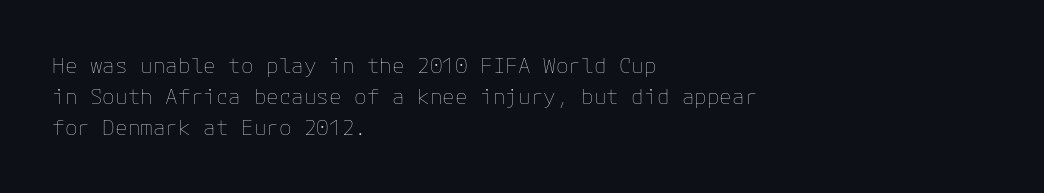
{"italic": "no", "bold": "no", "underline": "no", "align": "left", "line_spacing": "normal", "line_spacing_ratio": 1.48, "letter_spacing": "normal", "letter_spacing_em": 0.0, "glyph_px": 21}
